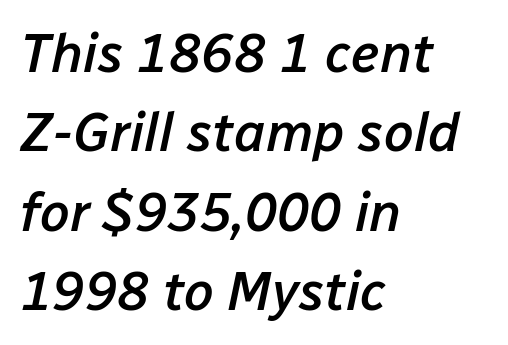
{"italic": "yes", "lean": "right", "slant_degrees": 12, "bold": "semi", "weight": "semibold", "width": "normal", "stroke_contrast": "low", "x_height": "medium", "monospaced": "no", "underline": "no", "align": "left", "line_spacing": "normal", "line_spacing_ratio": 1.47, "letter_spacing": "normal", "letter_spacing_em": 0.0, "glyph_px": 54}
